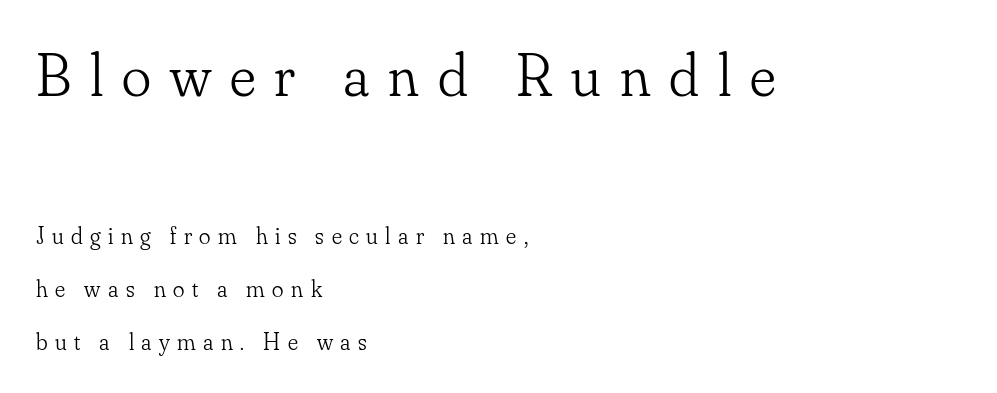
The image shows 61 px light serif type, upright; set left-aligned, loose line spacing (2.21x), unusually wide letter spacing (+0.31 em), not underlined; the first (top) block is 2.54x larger; low stroke contrast and a small x-height.
